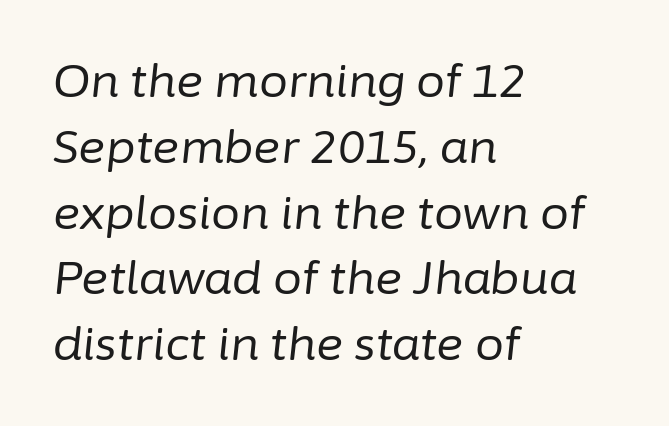
{"italic": "yes", "lean": "right", "slant_degrees": 6, "bold": "no", "weight": "regular", "width": "normal", "stroke_contrast": "low", "x_height": "medium", "monospaced": "no", "underline": "no", "align": "left", "line_spacing": "normal", "line_spacing_ratio": 1.43, "letter_spacing": "normal", "letter_spacing_em": 0.0, "glyph_px": 46}
